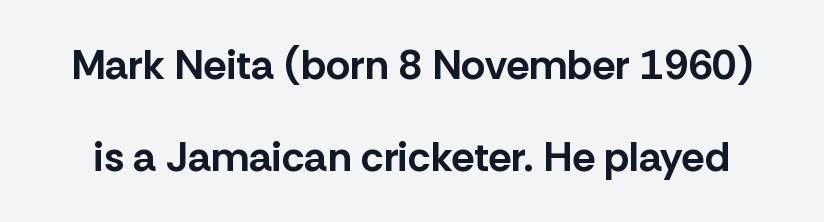
{"serif": "no", "italic": "no", "bold": "yes", "weight": "bold", "width": "normal", "stroke_contrast": "low", "x_height": "medium", "monospaced": "no", "underline": "no", "line_spacing": "loose", "line_spacing_ratio": 2.19, "letter_spacing": "normal", "letter_spacing_em": 0.0, "glyph_px": 42}
